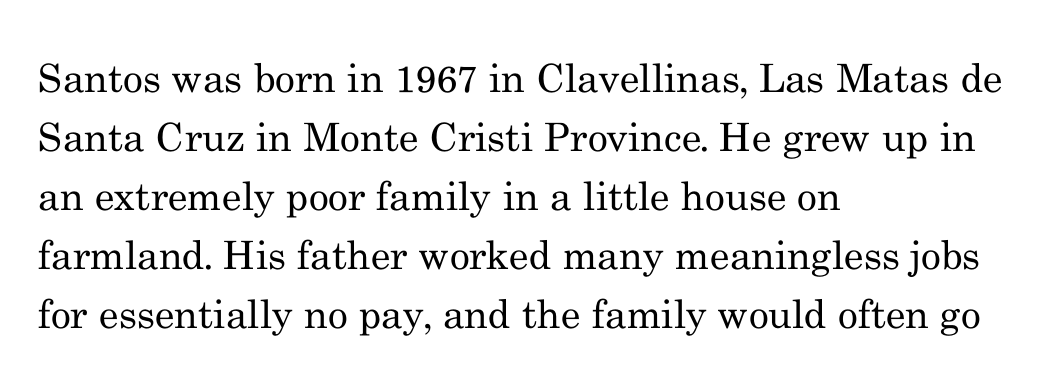
The image shows 39 px regular-weight serif type, upright; set left-aligned, normal line spacing (1.51x), normal letter spacing, not underlined; medium stroke contrast and a small x-height.
